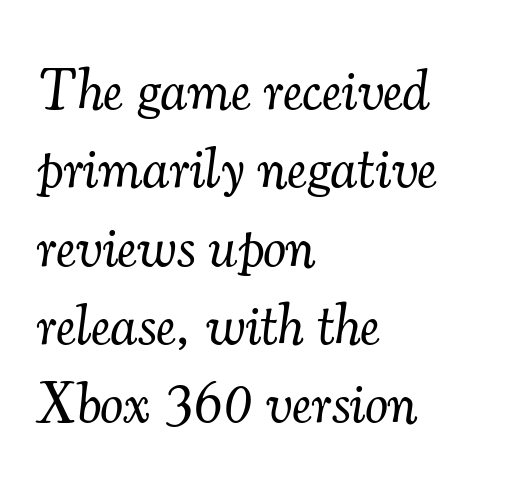
Q: Is the text bold? A: No.
Q: Is the text italic (slanted)? A: Yes, it leans right by about 7 degrees.
Q: Is the typeface a serif or a sans-serif typeface? A: Serif.
Q: Is the text underlined? A: No.
Q: How is the paragraph aligned? A: Left-aligned.
Q: Is the spacing between letters normal or unusually wide? A: Normal.
Q: Is the spacing between lines tight, normal or loose? A: Normal.
Q: Width (condensed, normal, or wide)? A: Normal.
Q: Stroke contrast? A: Medium.
Q: x-height? A: Small.
Q: Monospaced? A: No.
